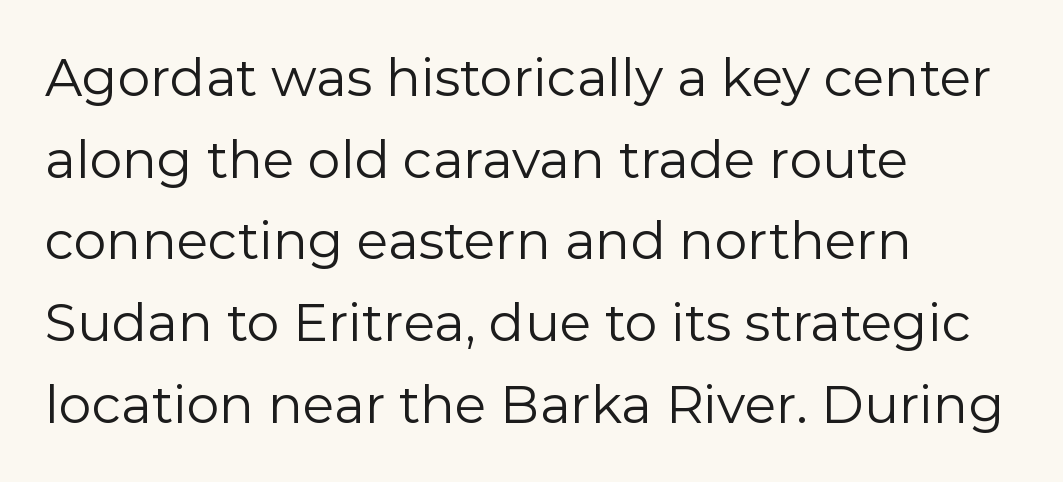
{"serif": "no", "italic": "no", "bold": "no", "weight": "regular", "width": "normal", "stroke_contrast": "low", "x_height": "medium", "monospaced": "no", "underline": "no", "align": "left", "line_spacing": "normal", "line_spacing_ratio": 1.57, "letter_spacing": "normal", "letter_spacing_em": 0.0, "glyph_px": 52}
